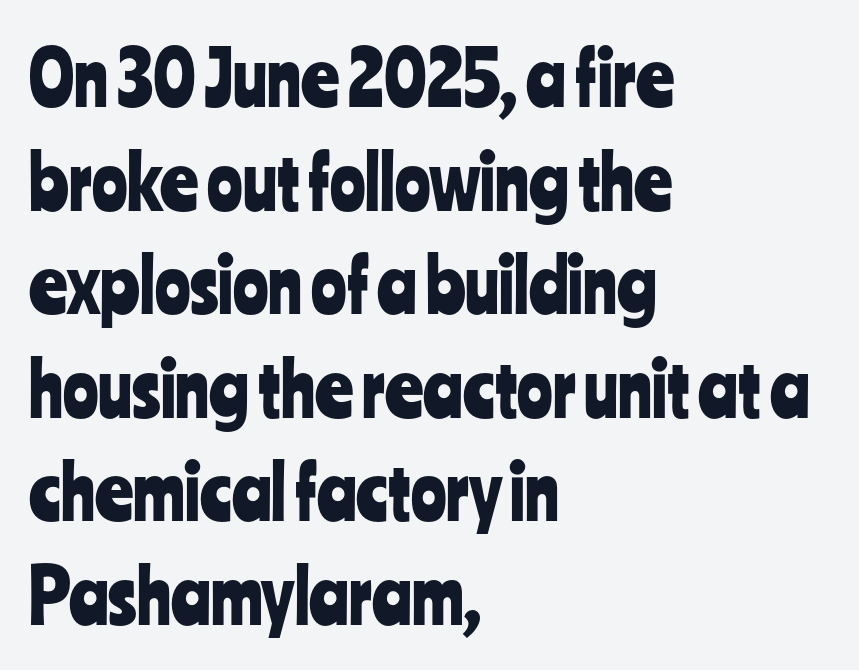
The image shows 74 px condensed sans-serif type, upright; set left-aligned, normal line spacing (1.4x), normal letter spacing, not underlined; low stroke contrast and a medium x-height.
